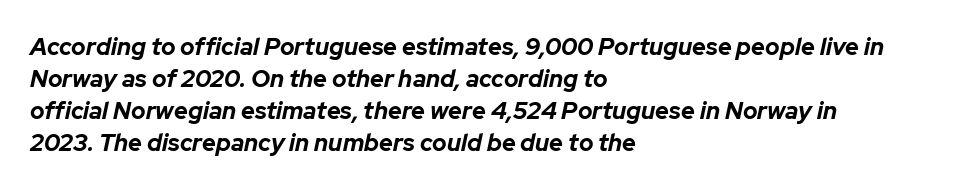
{"italic": "yes", "lean": "right", "slant_degrees": 12, "bold": "yes", "underline": "no", "align": "left", "line_spacing": "normal", "line_spacing_ratio": 1.34, "letter_spacing": "normal", "letter_spacing_em": 0.0, "glyph_px": 24}
